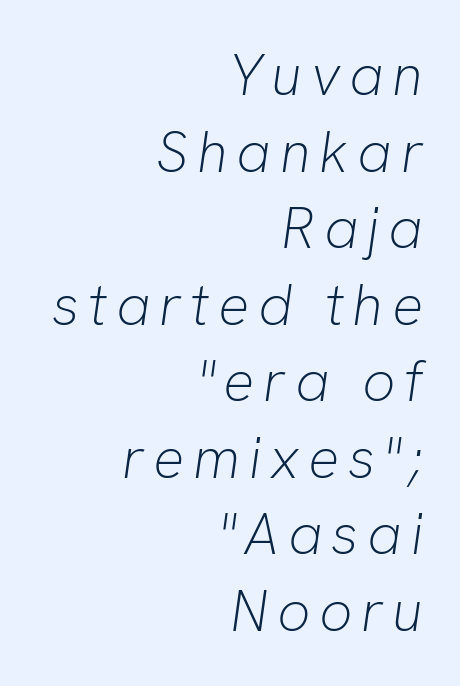
This sample has the flowing, uneven cadence of proportional lettering. Normally led — the rows are evenly, conventionally spaced. Designer's note — italics engaged. Heft: none added — not bold. Check the space under the baseline: it is left empty. Typeset ragged left — the right edge is the straight one.
